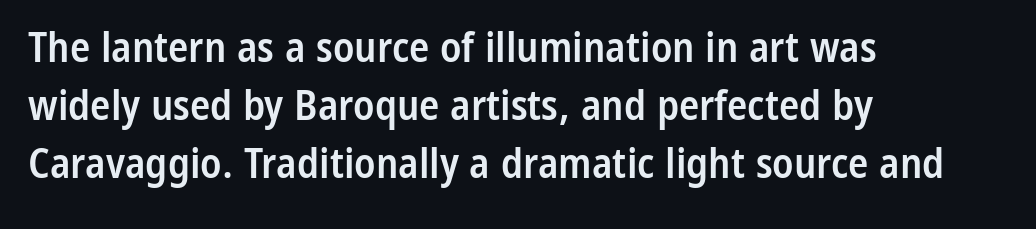
Q: Is the text bold? A: Semi-bold.
Q: Is the text italic (slanted)? A: No, it is upright.
Q: Is the typeface a serif or a sans-serif typeface? A: Sans-serif.
Q: Is the text underlined? A: No.
Q: How is the paragraph aligned? A: Left-aligned.
Q: Is the spacing between letters normal or unusually wide? A: Normal.
Q: Is the spacing between lines tight, normal or loose? A: Normal.
Q: Width (condensed, normal, or wide)? A: Condensed.
Q: Stroke contrast? A: Low.
Q: x-height? A: Medium.
Q: Monospaced? A: No.
